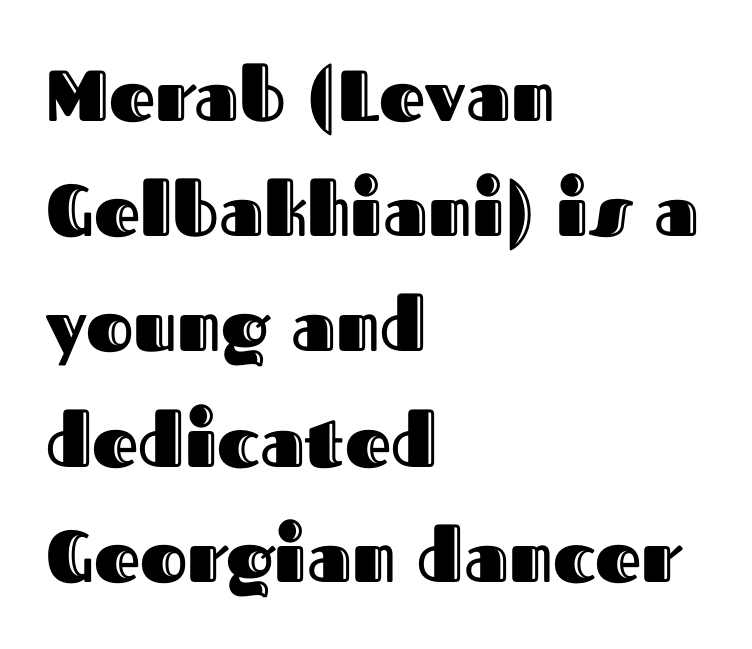
Q: Is the text italic (slanted)? A: No, it is upright.
Q: Is the text underlined? A: No.
Q: How is the paragraph aligned? A: Left-aligned.
Q: Is the spacing between letters normal or unusually wide? A: Normal.
Q: Is the spacing between lines tight, normal or loose? A: Normal.
Q: Width (condensed, normal, or wide)? A: Normal.
Q: x-height? A: Medium.
Q: Monospaced? A: No.
